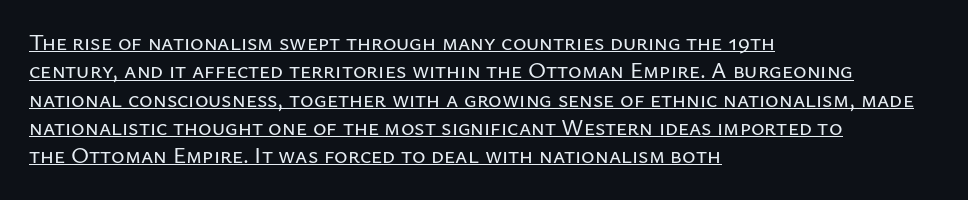
Vertical strokes here are truly vertical. A continuous stroke trails under the words, as in a hyperlink. All the whitespace from short lines collects on the right. Standard letterfit; no display-style spreading of the glyphs.
